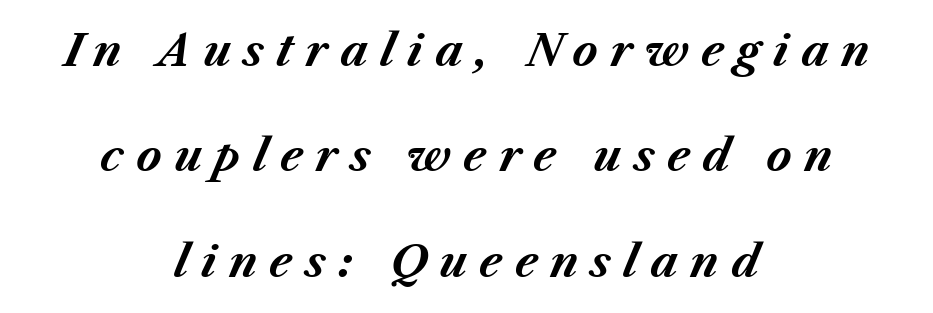
The image shows 43 px bold type, italic (leaning right); set centered, loose line spacing (2.45x), unusually wide letter spacing (+0.28 em), not underlined; medium stroke contrast and a medium x-height.
